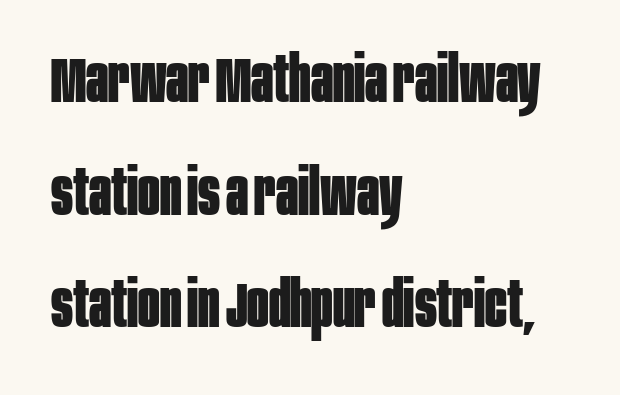
A student would call this left alignment; a typographer would say flush left, rag right. This rendering employs a face without finishing strokes, i.e., a sans-serif. This is heavy type, rendered in bold. Posture: straight, roman, zero tilt. This rendering leaves character spacing at its baseline value.
